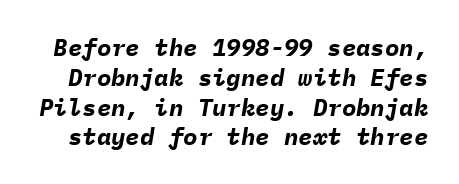
{"italic": "yes", "lean": "right", "slant_degrees": 9, "bold": "yes", "underline": "no", "line_spacing_ratio": 1.24, "letter_spacing": "normal", "letter_spacing_em": 0.0, "glyph_px": 24}
